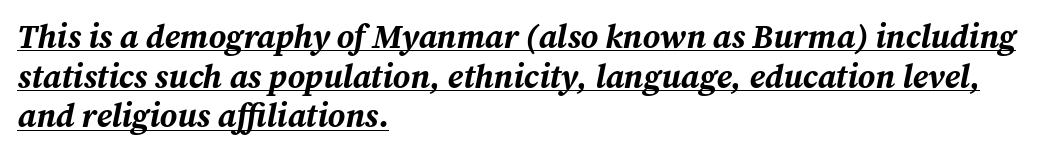
{"italic": "yes", "lean": "right", "slant_degrees": 12, "bold": "yes", "weight": "bold", "width": "normal", "stroke_contrast": "medium", "x_height": "medium", "monospaced": "no", "underline": "yes", "align": "left", "line_spacing_ratio": 1.2, "letter_spacing": "normal", "letter_spacing_em": 0.0, "glyph_px": 33}
